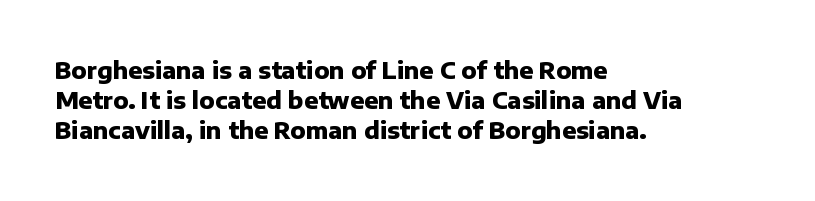
Does extra space separate the letters? No, they use regular spacing. The passage is arranged the way most books set body copy — flush left. Successive baselines arrive at the customary interval. Posture: upright roman. Is the type bold? Yes — the strokes are clearly thick and heavy.
